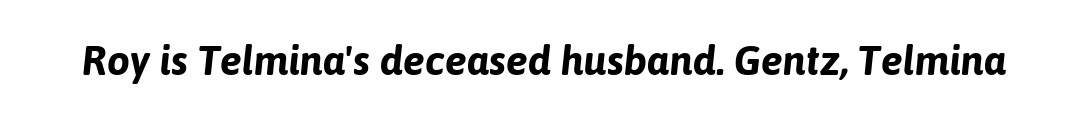
{"italic": "yes", "lean": "right", "slant_degrees": 6, "bold": "yes", "weight": "bold", "width": "normal", "stroke_contrast": "low", "x_height": "medium", "monospaced": "no", "underline": "no", "letter_spacing": "normal", "letter_spacing_em": 0.0, "glyph_px": 41}
